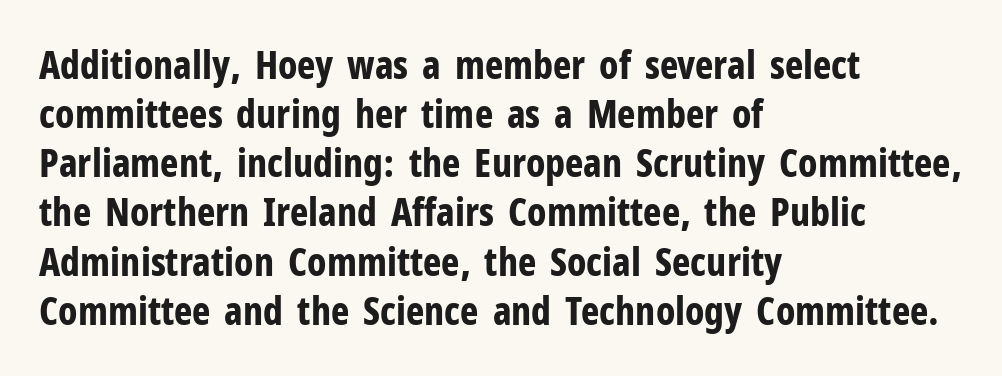
Q: Is the text bold? A: Yes.
Q: Is the text italic (slanted)? A: No, it is upright.
Q: Is the typeface a serif or a sans-serif typeface? A: Sans-serif.
Q: Is the text underlined? A: No.
Q: How is the paragraph aligned? A: Left-aligned.
Q: Is the spacing between letters normal or unusually wide? A: Normal.
Q: Is the spacing between lines tight, normal or loose? A: Normal.
Q: Width (condensed, normal, or wide)? A: Condensed.
Q: Stroke contrast? A: Low.
Q: x-height? A: Medium.
Q: Monospaced? A: No.
